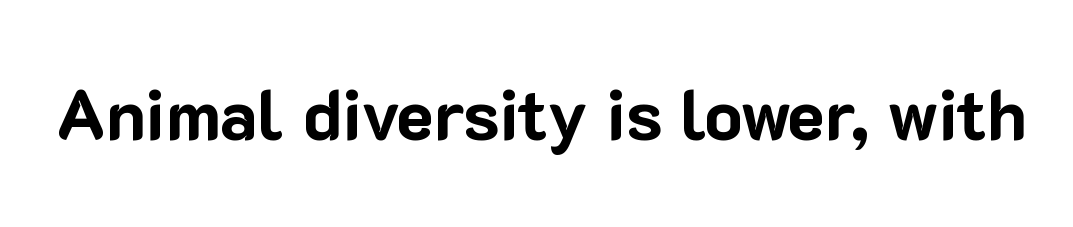
The image shows 70 px bold sans-serif type, upright; set normal letter spacing, not underlined; low stroke contrast and a medium x-height.
